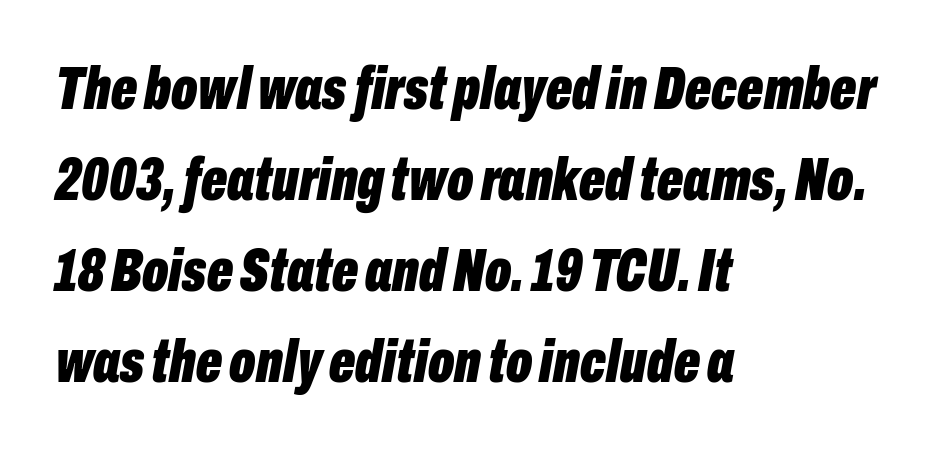
{"italic": "yes", "lean": "right", "slant_degrees": 10, "bold": "yes", "weight": "bold", "width": "condensed", "stroke_contrast": "low", "x_height": "medium", "monospaced": "no", "underline": "no", "align": "left", "line_spacing": "normal", "line_spacing_ratio": 1.49, "letter_spacing": "normal", "letter_spacing_em": 0.0, "glyph_px": 61}
